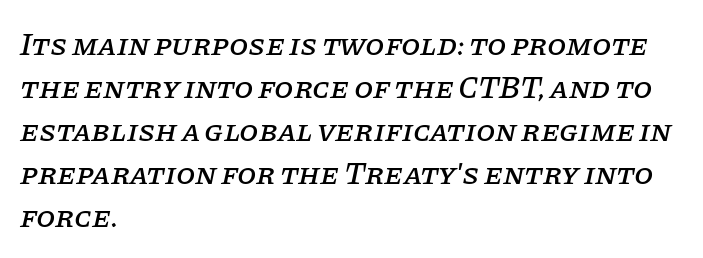
Compared with typical paragraphs, the rows here are spaced about the same. The designer went with a serif here, giving each stem small feet. You could not count columns in this text — the font is proportionally spaced. Type without underlining. Glyph-to-glyph distance matches everyday printed text. If you drew a line through each stem, it would be angled.
